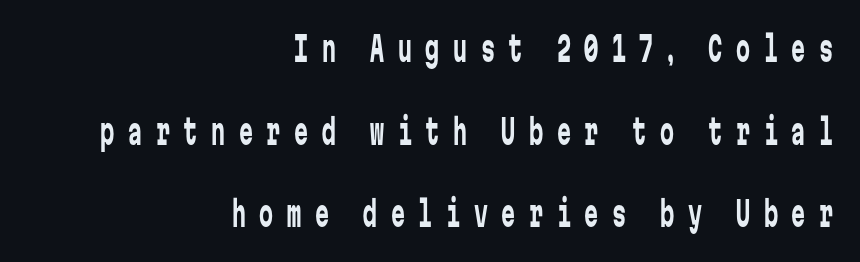
Compared with a flush-left layout, this one pins lines to the opposite, right side. Unmarked baselines from the first word to the last. These lines are rendered in a fixed-pitch font. Honestly, the letter spacing is so wide it's the main thing you notice. One glance says open: line gaps are wider than usual.
